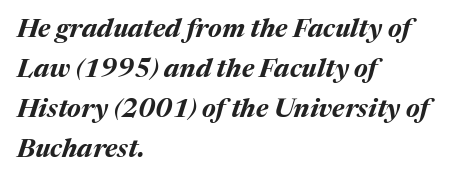
If you measured baseline to baseline, you'd find a middling distance. This rendering leaves character spacing at its baseline value. Decoration check: the copy has no underline. The letters are bold, with thick, heavy strokes. All the whitespace from short lines collects on the right. Would a proofreader flag this as italicized? Yes.
